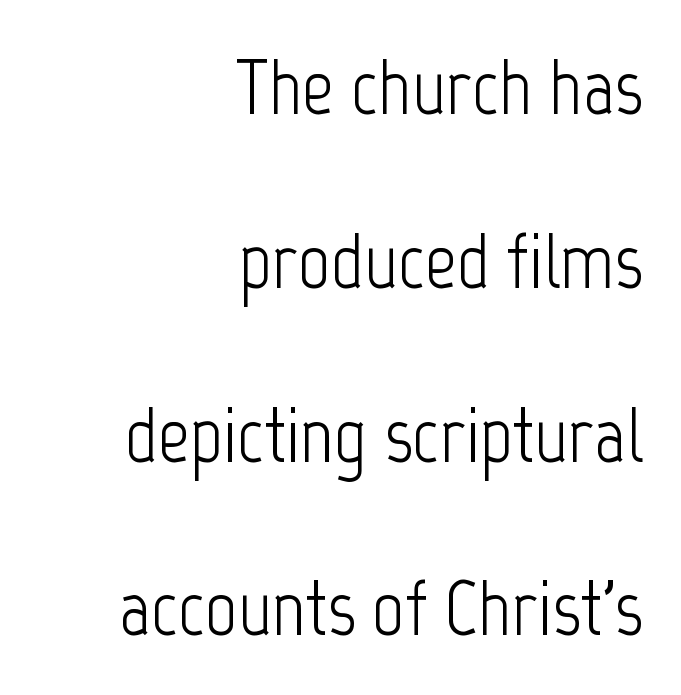
The image shows 79 px light, condensed sans-serif type, upright; set right-aligned, loose line spacing (2.2x), normal letter spacing, not underlined; low stroke contrast and a medium x-height.
